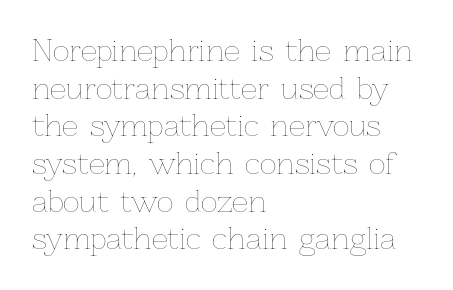
The image shows 29 px thin type, upright; set left-aligned, normal line spacing (1.3x), normal letter spacing, not underlined; low stroke contrast and a medium x-height.
